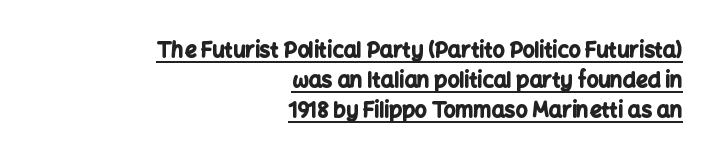
{"italic": "no", "bold": "yes", "underline": "yes", "align": "right", "line_spacing": "normal", "line_spacing_ratio": 1.43, "letter_spacing": "normal", "letter_spacing_em": 0.0, "glyph_px": 21}
